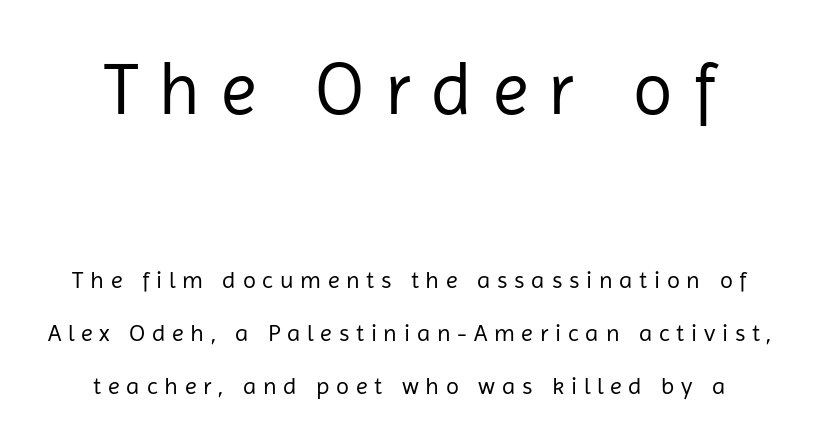
{"serif": "no", "italic": "no", "bold": "no", "weight": "regular", "width": "normal", "stroke_contrast": "low", "x_height": "medium", "monospaced": "no", "underline": "no", "line_spacing": "loose", "line_spacing_ratio": 2.2, "letter_spacing": "wide", "letter_spacing_em": 0.28, "larger_block": "first", "size_ratio": 3.04, "glyph_px": 73}
